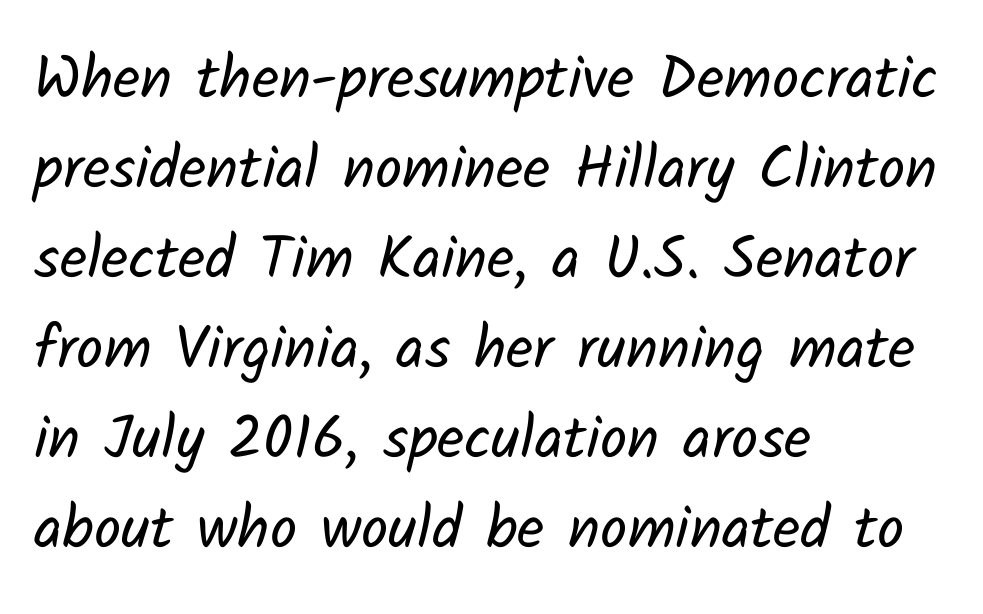
{"serif": "no", "bold": "no", "weight": "regular", "width": "normal", "stroke_contrast": "low", "x_height": "medium", "monospaced": "no", "underline": "no", "align": "left", "line_spacing": "normal", "line_spacing_ratio": 1.5, "letter_spacing": "normal", "letter_spacing_em": 0.0, "glyph_px": 60}
